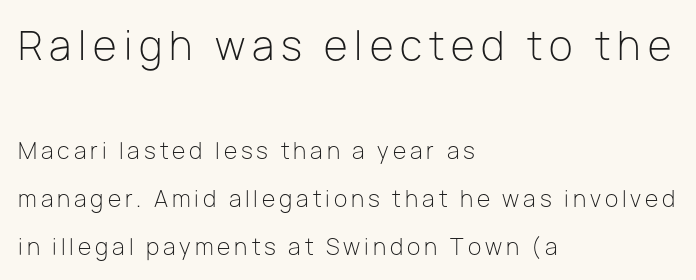
The image shows 39 px light sans-serif type, upright; set left-aligned, loose line spacing (2.19x), not underlined; the first (top) block is 1.77x larger; low stroke contrast and a medium x-height.
